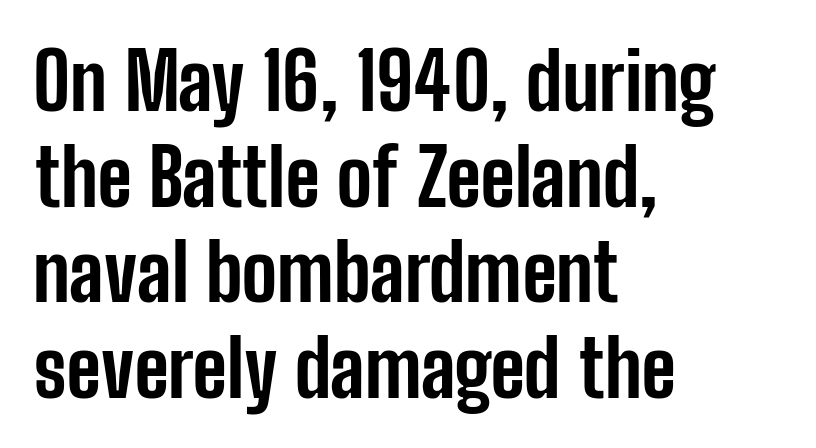
Q: Is the text bold? A: Yes.
Q: Is the text italic (slanted)? A: No, it is upright.
Q: Is the typeface a serif or a sans-serif typeface? A: Sans-serif.
Q: Is the text underlined? A: No.
Q: How is the paragraph aligned? A: Left-aligned.
Q: Is the spacing between letters normal or unusually wide? A: Normal.
Q: Width (condensed, normal, or wide)? A: Condensed.
Q: Stroke contrast? A: Low.
Q: x-height? A: Medium.
Q: Monospaced? A: No.
